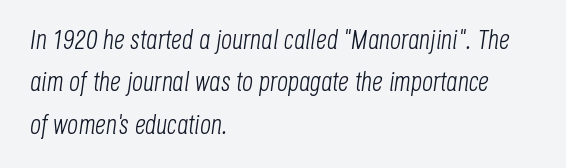
Q: Is the text bold? A: No.
Q: Is the text italic (slanted)? A: Yes, it leans right by about 8 degrees.
Q: Is the text underlined? A: No.
Q: How is the paragraph aligned? A: Left-aligned.
Q: Is the spacing between letters normal or unusually wide? A: Normal.
Q: Is the spacing between lines tight, normal or loose? A: Normal.
